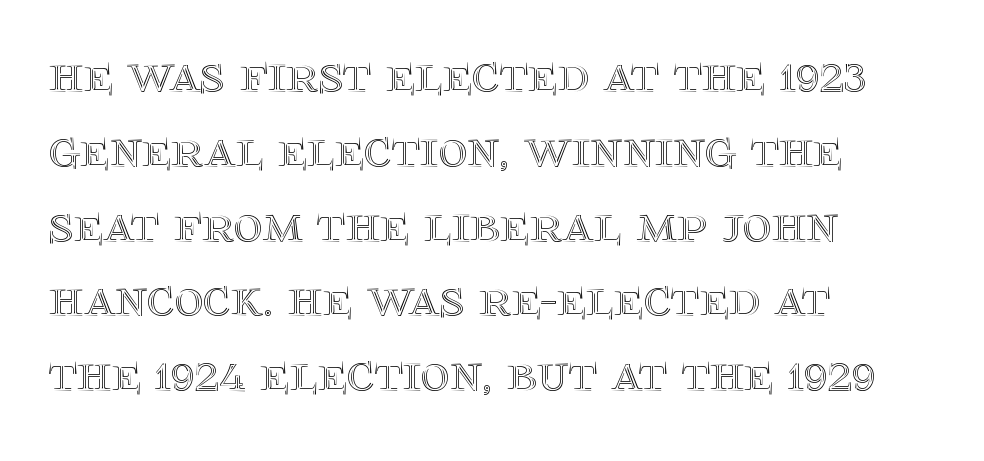
{"italic": "no", "width": "normal", "x_height": "large", "monospaced": "no", "underline": "no", "align": "left", "line_spacing": "normal", "line_spacing_ratio": 1.36, "letter_spacing": "normal", "letter_spacing_em": 0.0, "glyph_px": 55}
